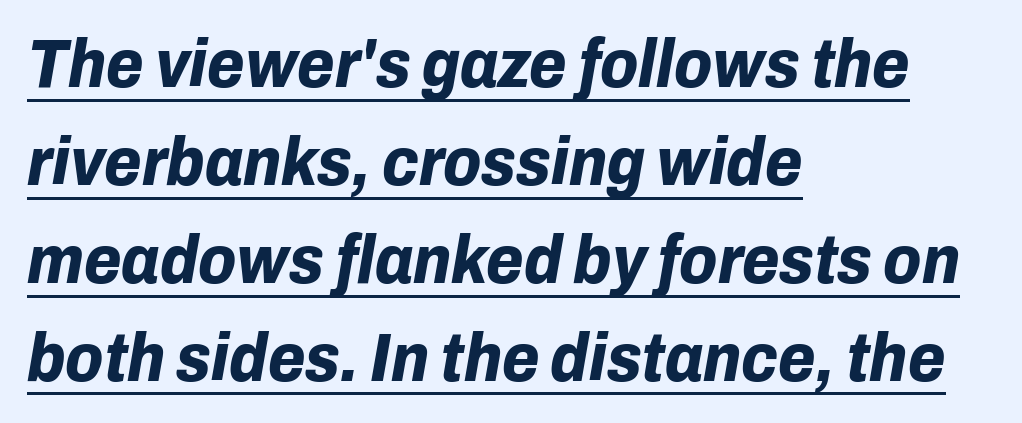
Compared with an ordinary text face, these strokes are far heavier — a full bold. Reading down the block, your eye returns to a fixed left position each line. Check the space under the baseline: a stroke is drawn there. Here the designer chose a conventional face with non-uniform glyph widths.
